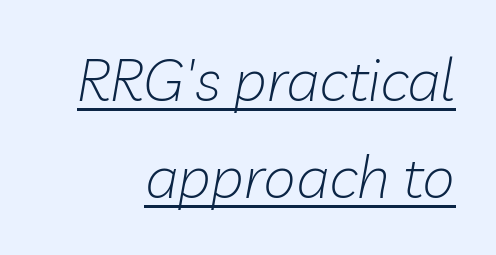
{"italic": "yes", "lean": "right", "slant_degrees": 10, "bold": "no", "weight": "light", "width": "normal", "stroke_contrast": "low", "x_height": "medium", "monospaced": "no", "underline": "yes", "align": "right", "line_spacing": "normal", "line_spacing_ratio": 1.65, "letter_spacing": "normal", "letter_spacing_em": 0.0, "glyph_px": 59}
